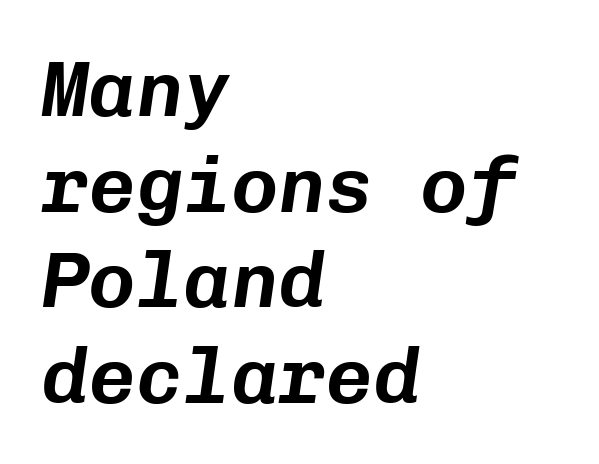
{"italic": "yes", "lean": "right", "slant_degrees": 8, "width": "normal", "stroke_contrast": "low", "x_height": "medium", "monospaced": "yes", "underline": "no", "align": "left", "line_spacing_ratio": 1.21, "letter_spacing": "normal", "letter_spacing_em": 0.0, "glyph_px": 79}
